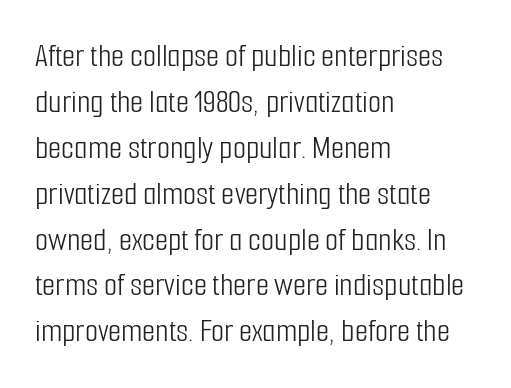
Q: Is the text bold? A: No.
Q: Is the text italic (slanted)? A: No, it is upright.
Q: Is the typeface a serif or a sans-serif typeface? A: Sans-serif.
Q: Is the text underlined? A: No.
Q: How is the paragraph aligned? A: Left-aligned.
Q: Is the spacing between letters normal or unusually wide? A: Normal.
Q: Is the spacing between lines tight, normal or loose? A: Normal.
Q: Width (condensed, normal, or wide)? A: Condensed.
Q: Stroke contrast? A: Low.
Q: x-height? A: Medium.
Q: Monospaced? A: No.
